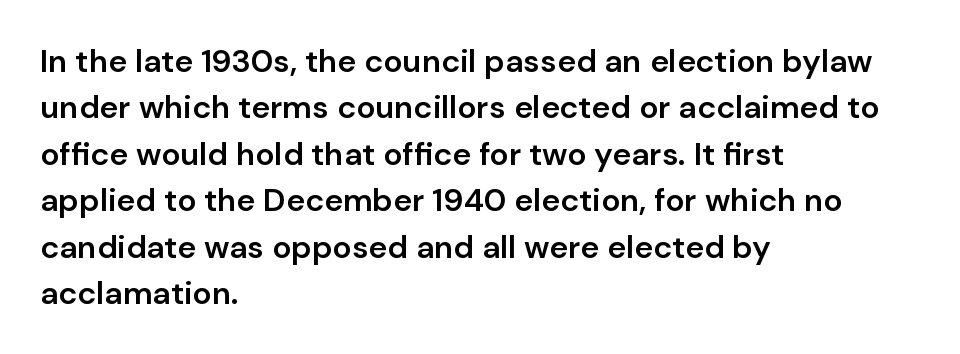
{"serif": "no", "italic": "no", "bold": "semi", "weight": "semibold", "width": "normal", "stroke_contrast": "low", "x_height": "medium", "monospaced": "no", "underline": "no", "align": "left", "line_spacing": "normal", "line_spacing_ratio": 1.45, "letter_spacing": "normal", "letter_spacing_em": 0.0, "glyph_px": 32}
